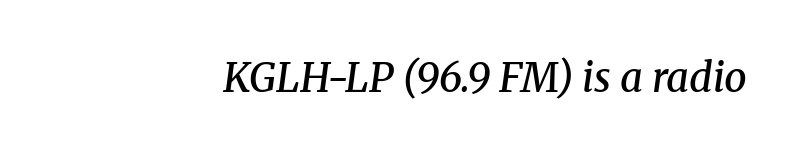
The face used here is rendered with its standard letterfit. The specimen omits any rule beneath the text block's lines. Here the designer chose a conventional face with non-uniform glyph widths. In terms of letterform style, serifs are clearly present. Set as a demibold, roughly 600 on the weight scale.
